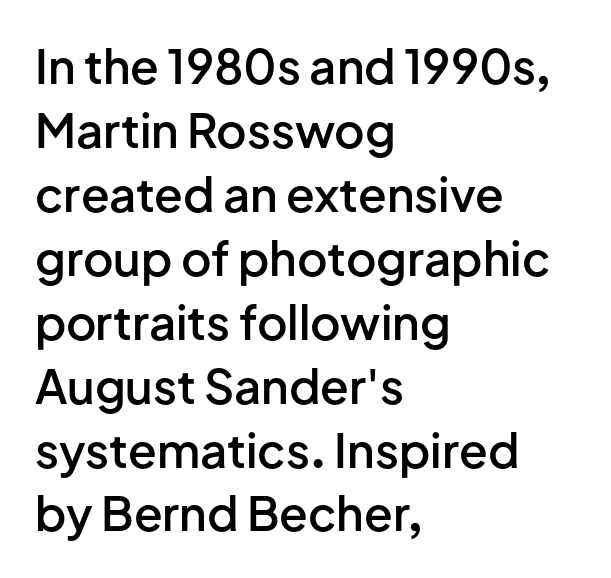
{"serif": "no", "italic": "no", "bold": "semi", "weight": "semibold", "width": "normal", "stroke_contrast": "low", "x_height": "medium", "monospaced": "no", "underline": "no", "align": "left", "line_spacing": "normal", "line_spacing_ratio": 1.36, "letter_spacing": "normal", "letter_spacing_em": 0.0, "glyph_px": 47}
